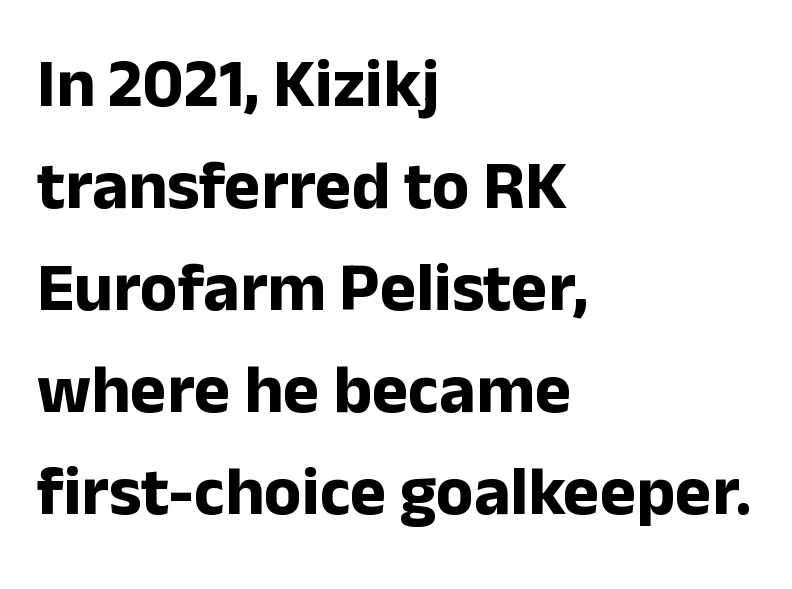
{"serif": "no", "italic": "no", "bold": "yes", "weight": "bold", "width": "normal", "stroke_contrast": "low", "x_height": "medium", "monospaced": "no", "underline": "no", "align": "left", "line_spacing": "normal", "line_spacing_ratio": 1.48, "letter_spacing": "normal", "letter_spacing_em": 0.0, "glyph_px": 69}
